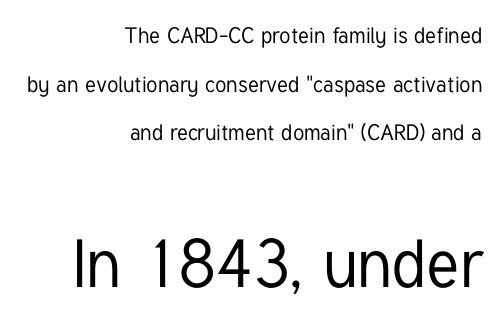
{"serif": "no", "italic": "no", "width": "condensed", "stroke_contrast": "low", "x_height": "medium", "monospaced": "no", "underline": "no", "align": "right", "line_spacing": "loose", "line_spacing_ratio": 2.21, "letter_spacing": "normal", "letter_spacing_em": 0.0, "larger_block": "second", "size_ratio": 3.05, "glyph_px": 67}
